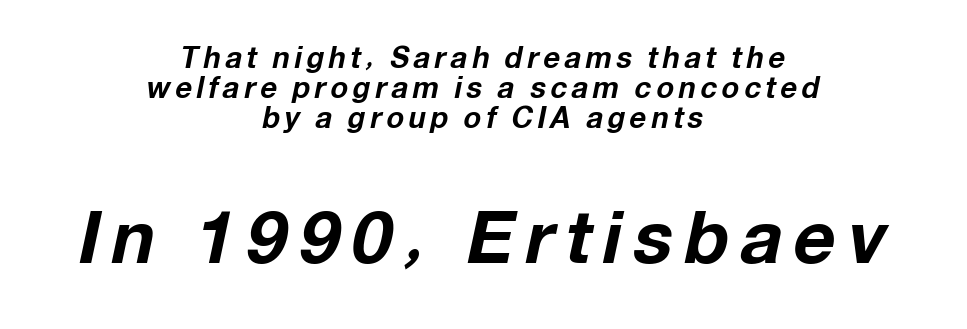
The baseline area is clear. Style check: oblique. Regarding leading, the lines here are crowded together. Varying glyph widths throughout — classic text-font behaviour.
